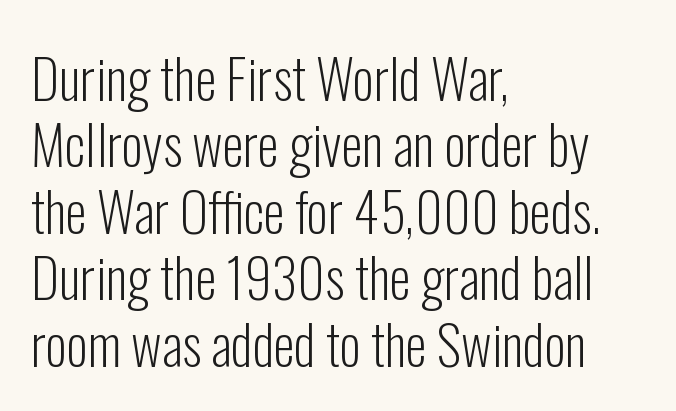
You can tell it's not italic because the verticals are truly vertical. The glyphs in this specimen are sans serif. No letter is thick-stroked: the sample isn't bold. The space beneath each line is pristine and unruled. No extra tracking has been applied to these lines. Line beginnings align vertically; line endings do not.
